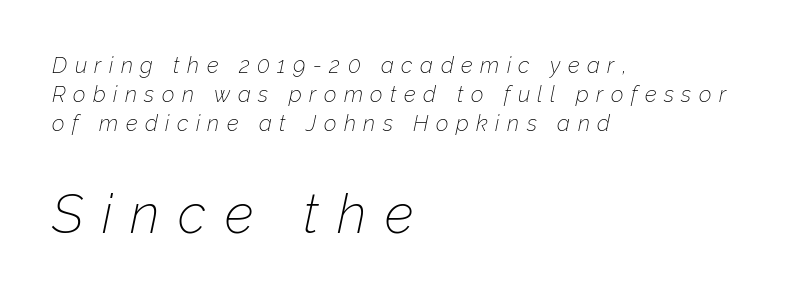
The letterforms stand isolated, each surrounded by extra space. Evenly set lines give the paragraph a standard silhouette. The face used here has a pronounced slope to its letters. The rendering uses natural spacing where letterforms have individual widths. Stems and bowls with no extra thickness — not bold. Clear beneath every line of the passage.
